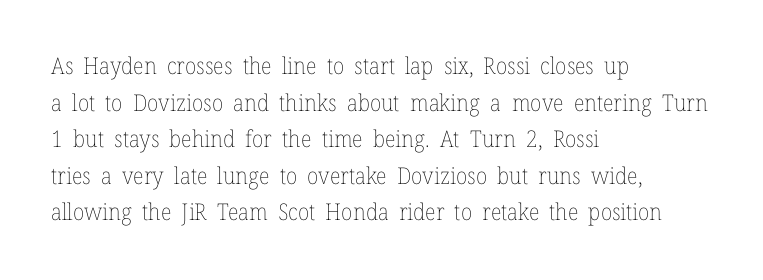
Q: Is the text bold? A: No.
Q: Is the text italic (slanted)? A: No, it is upright.
Q: Is the text underlined? A: No.
Q: How is the paragraph aligned? A: Left-aligned.
Q: Is the spacing between letters normal or unusually wide? A: Normal.
Q: Is the spacing between lines tight, normal or loose? A: Normal.
